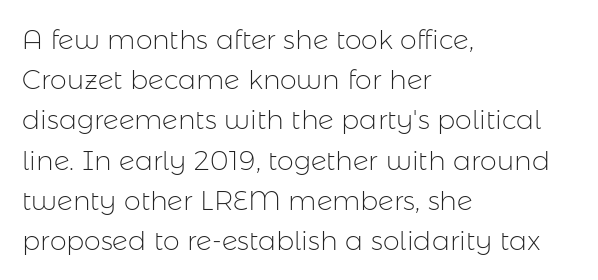
The image shows 27 px text type, upright; set left-aligned, normal line spacing (1.49x), normal letter spacing, not underlined.
